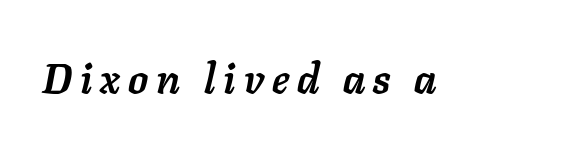
This is oblique type, the kind used for emphasis or titles. The passage shown is emphatically bold. The rendering uses natural spacing where letterforms have individual widths. Underlining? Definitely not there.
